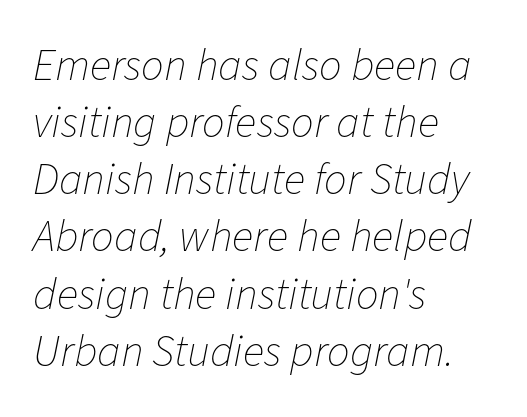
Line beginnings align vertically; line endings do not. Characters follow at the spacing the type designer built in. One glance says typical: line gaps are just what's usual. On a weight scale, this lands at 450 or below. The passage shown is typed in a proportional face where columns would drift.
